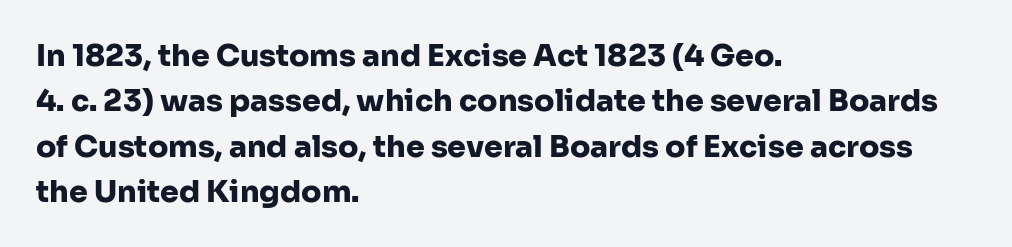
{"serif": "no", "italic": "no", "bold": "yes", "weight": "heavy", "width": "normal", "stroke_contrast": "low", "x_height": "medium", "monospaced": "no", "underline": "no", "align": "left", "line_spacing": "normal", "line_spacing_ratio": 1.51, "letter_spacing": "normal", "letter_spacing_em": 0.0, "glyph_px": 30}
